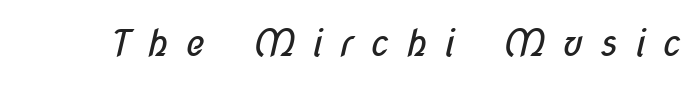
Letters have the restrained weight of plain body copy at most. Each row of text sits above clean, open space. Tracking here is generous; glyphs stand well apart from one another. Typographically, this falls in the sans-serif category. These lines are rendered in a variable-pitch font.
